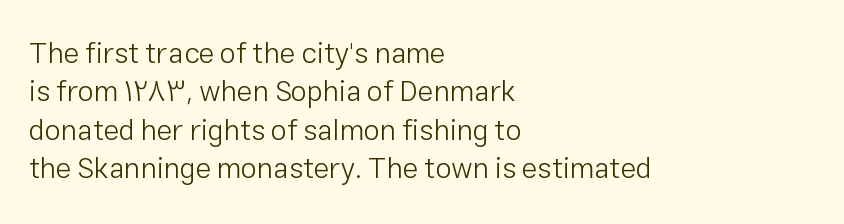
{"serif": "no", "italic": "no", "bold": "no", "weight": "light", "width": "normal", "stroke_contrast": "low", "x_height": "medium", "monospaced": "no", "underline": "no", "align": "left", "line_spacing": "normal", "line_spacing_ratio": 1.32, "letter_spacing": "normal", "letter_spacing_em": 0.0, "glyph_px": 29}
